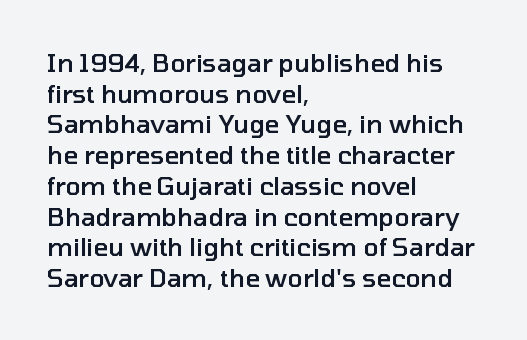
The image shows 25 px text type, upright; set left-aligned, line spacing 1.23x, normal letter spacing, not underlined.
